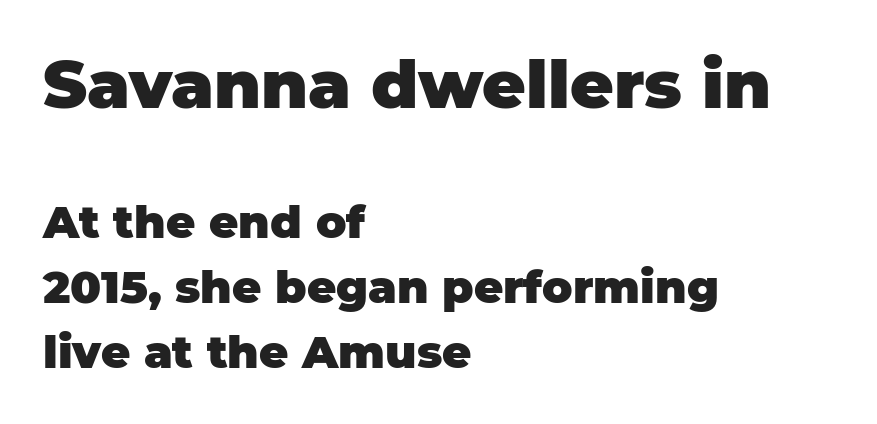
The image shows 67 px heavy sans-serif type, upright; set left-aligned, normal line spacing (1.45x), normal letter spacing, not underlined; the first (top) block is 1.49x larger; low stroke contrast and a large x-height.
